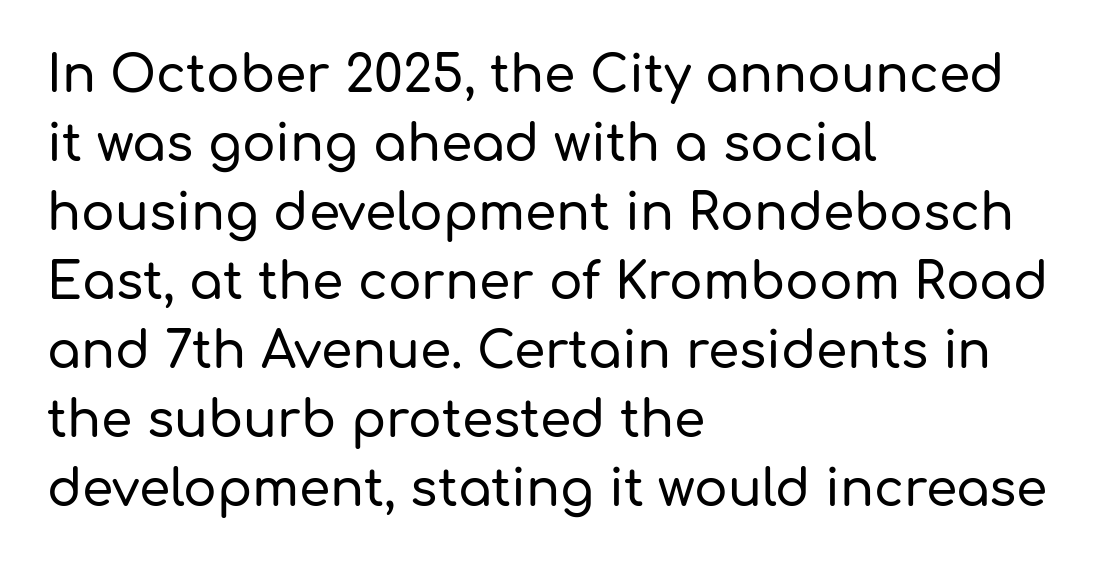
{"serif": "no", "italic": "no", "width": "normal", "stroke_contrast": "low", "x_height": "medium", "monospaced": "no", "underline": "no", "align": "left", "line_spacing": "normal", "line_spacing_ratio": 1.38, "letter_spacing": "normal", "letter_spacing_em": 0.0, "glyph_px": 50}
